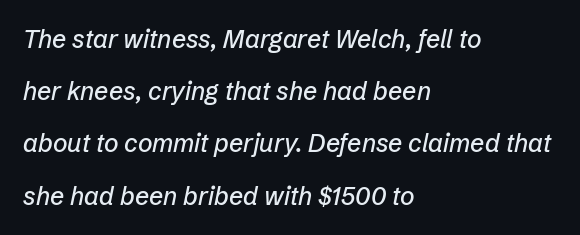
One glance says open: line gaps are wider than usual. Spacing between characters is what you'd get straight out of the box. The rag falls on the right side of this text block. The glyphs look as if they've been sheared to an angle. No word sits above an underline.
